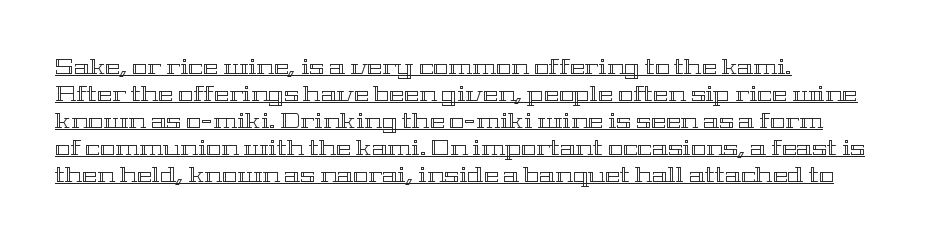
{"italic": "no", "underline": "yes", "line_spacing": "normal", "line_spacing_ratio": 1.35, "letter_spacing": "normal", "letter_spacing_em": 0.0, "glyph_px": 20}
